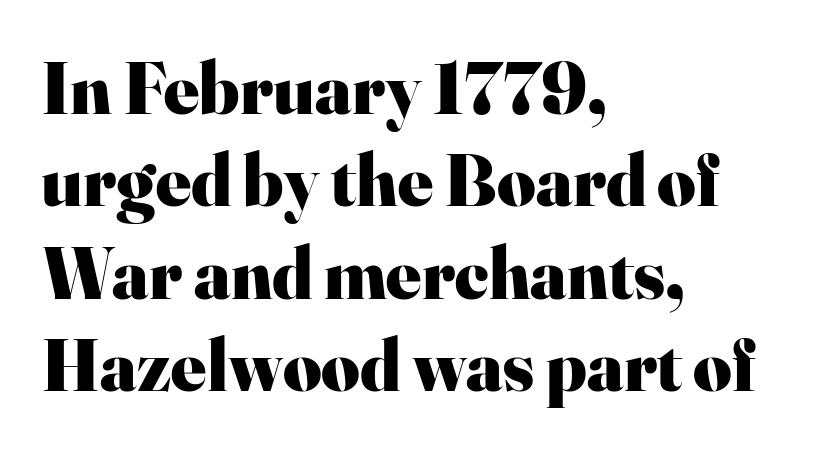
The image shows 74 px heavy serif type, upright; set left-aligned, normal line spacing (1.25x), normal letter spacing, not underlined; high stroke contrast and a small x-height.
